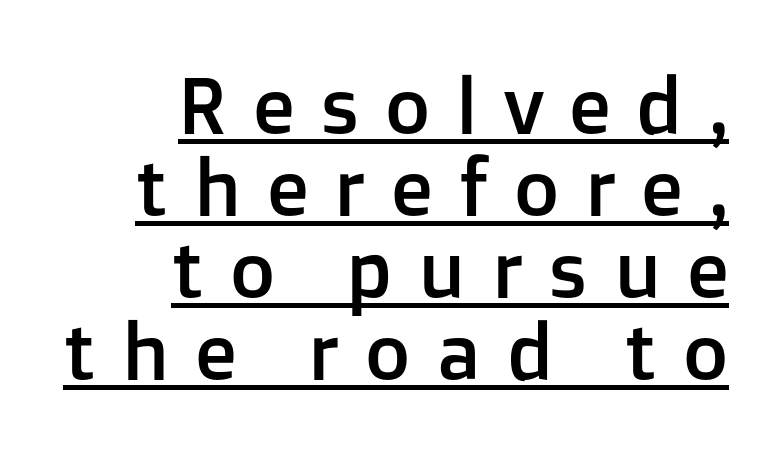
{"serif": "no", "italic": "no", "width": "normal", "stroke_contrast": "low", "x_height": "medium", "monospaced": "no", "underline": "yes", "align": "right", "line_spacing": "tight", "line_spacing_ratio": 1.05, "letter_spacing": "wide", "letter_spacing_em": 0.33, "glyph_px": 78}
